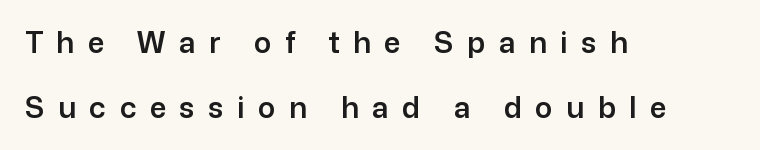
{"serif": "no", "italic": "no", "width": "normal", "stroke_contrast": "low", "x_height": "medium", "monospaced": "no", "underline": "no", "align": "left", "line_spacing": "loose", "line_spacing_ratio": 2.24, "letter_spacing": "wide", "letter_spacing_em": 0.47, "glyph_px": 29}
